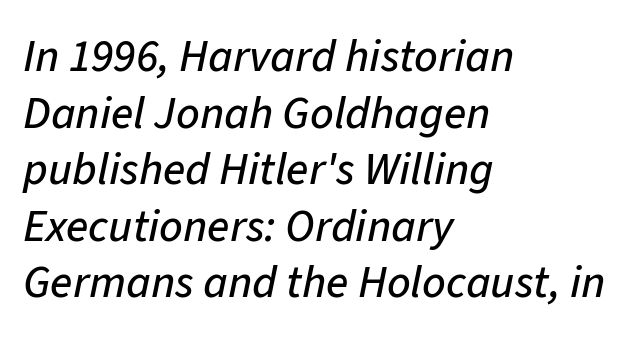
{"italic": "yes", "lean": "right", "slant_degrees": 11, "width": "normal", "stroke_contrast": "low", "x_height": "medium", "monospaced": "no", "underline": "no", "align": "left", "line_spacing_ratio": 1.23, "letter_spacing": "normal", "letter_spacing_em": 0.0, "glyph_px": 46}
